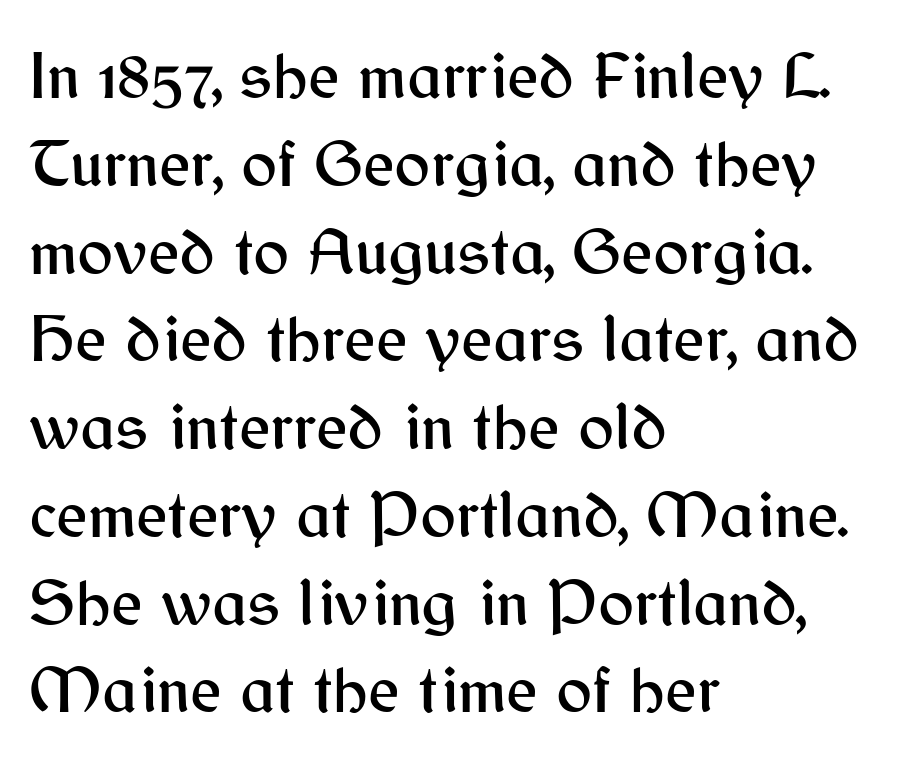
Q: Is the text italic (slanted)? A: No, it is upright.
Q: Is the typeface a serif or a sans-serif typeface? A: Sans-serif.
Q: Is the text underlined? A: No.
Q: How is the paragraph aligned? A: Left-aligned.
Q: Is the spacing between letters normal or unusually wide? A: Normal.
Q: Is the spacing between lines tight, normal or loose? A: Normal.
Q: Width (condensed, normal, or wide)? A: Normal.
Q: Stroke contrast? A: Medium.
Q: x-height? A: Medium.
Q: Monospaced? A: No.
